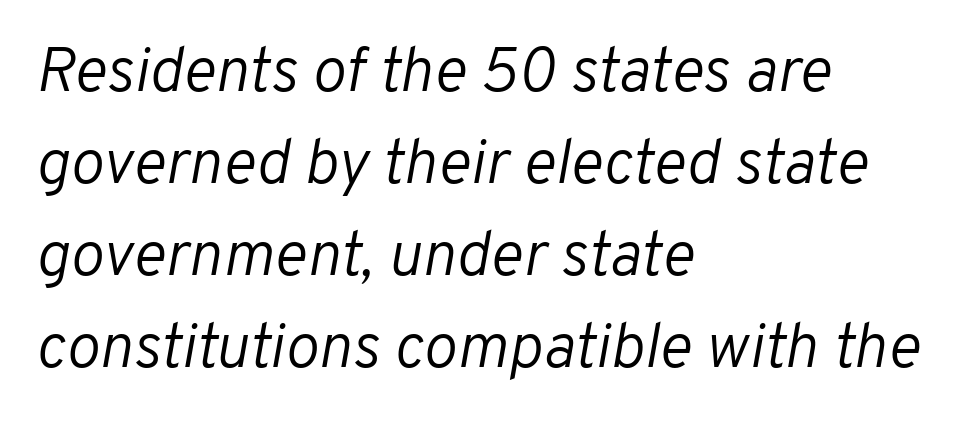
{"italic": "yes", "lean": "right", "slant_degrees": 10, "bold": "no", "weight": "light", "width": "normal", "stroke_contrast": "low", "x_height": "medium", "monospaced": "no", "underline": "no", "align": "left", "line_spacing": "normal", "line_spacing_ratio": 1.46, "letter_spacing": "normal", "letter_spacing_em": 0.0, "glyph_px": 63}
